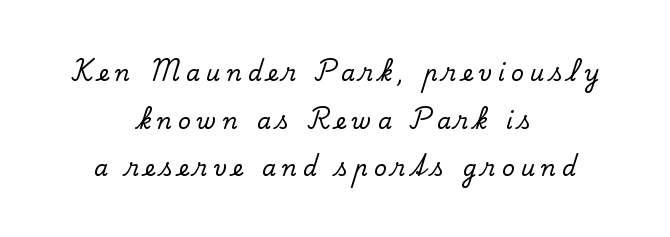
The image shows 22 px text type; set centered, loose line spacing (2.16x), unusually wide letter spacing (+0.28 em), not underlined.
